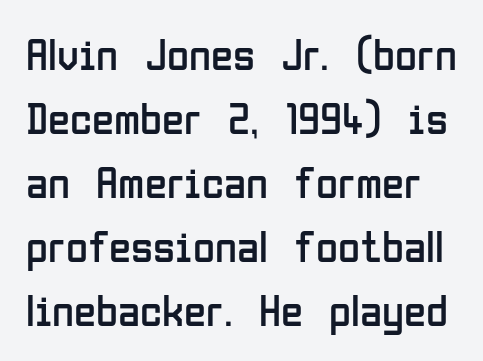
The image shows 45 px regular-weight, condensed sans-serif type, upright; set normal line spacing (1.42x), normal letter spacing, not underlined; low stroke contrast and a medium x-height.
